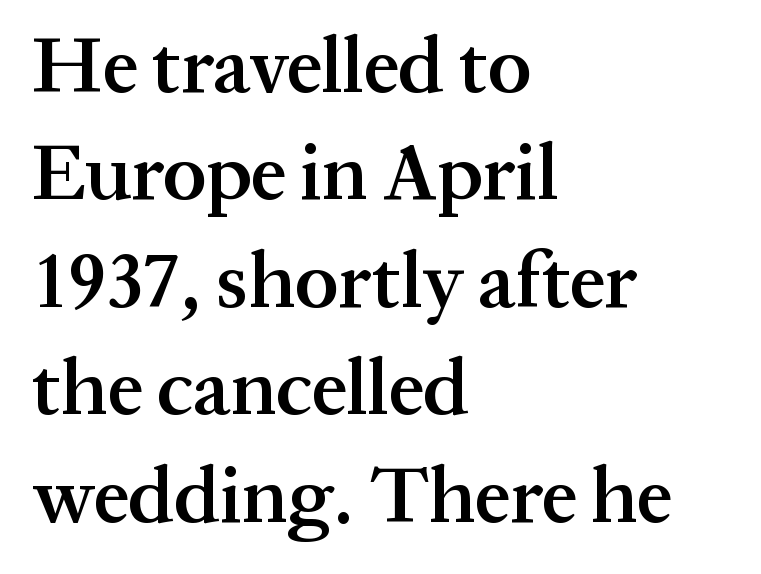
Interline gaps are of average width in this sample. Lines of text with bare space underneath. Glyph-to-glyph distance matches everyday printed text. Character widths vary here, with narrow letters taking less room than wide ones.
